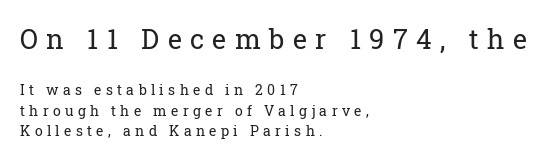
Size hierarchy here favors the leading block over the trailing one. The area under the type is left untouched. Do the letters lean? They stand straight. This rendering widens character spacing well past its baseline value. The typesetter chose a ragged-right arrangement here.
